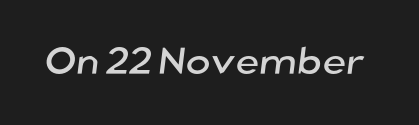
Q: Is the typeface a serif or a sans-serif typeface? A: Sans-serif.
Q: Is the text underlined? A: No.
Q: Is the spacing between letters normal or unusually wide? A: Normal.
Q: Width (condensed, normal, or wide)? A: Normal.
Q: Stroke contrast? A: Low.
Q: x-height? A: Medium.
Q: Monospaced? A: No.
